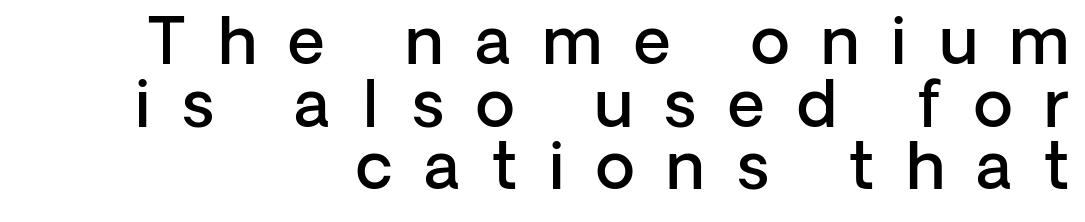
Vertical strokes here are truly vertical. The designer went with a sans here, leaving each stem footless. The lines are quadded right. This rendering features lettering with no underline.
